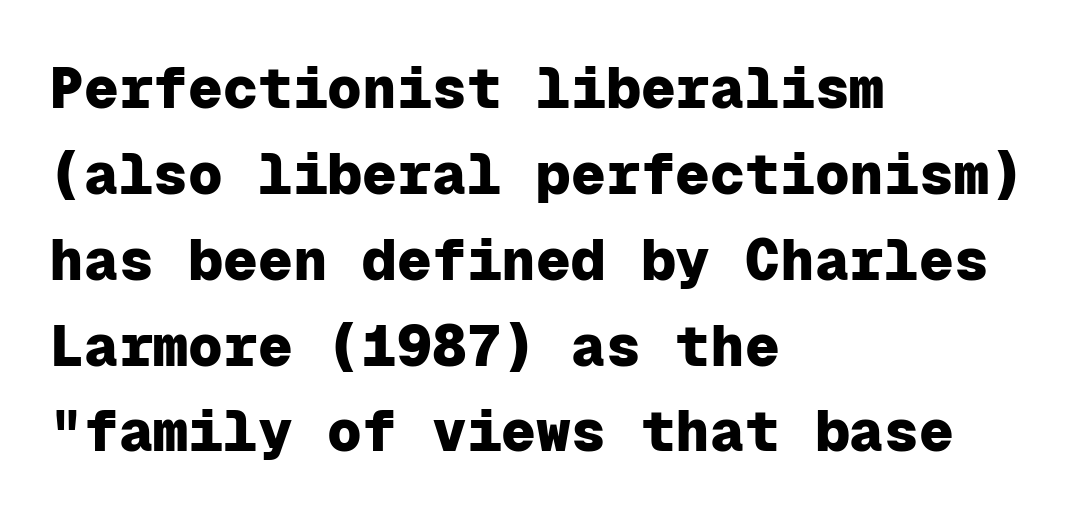
{"serif": "no", "italic": "no", "bold": "yes", "weight": "heavy", "width": "normal", "stroke_contrast": "low", "x_height": "medium", "monospaced": "yes", "underline": "no", "align": "left", "line_spacing": "normal", "line_spacing_ratio": 1.48, "letter_spacing": "normal", "letter_spacing_em": 0.0, "glyph_px": 58}
